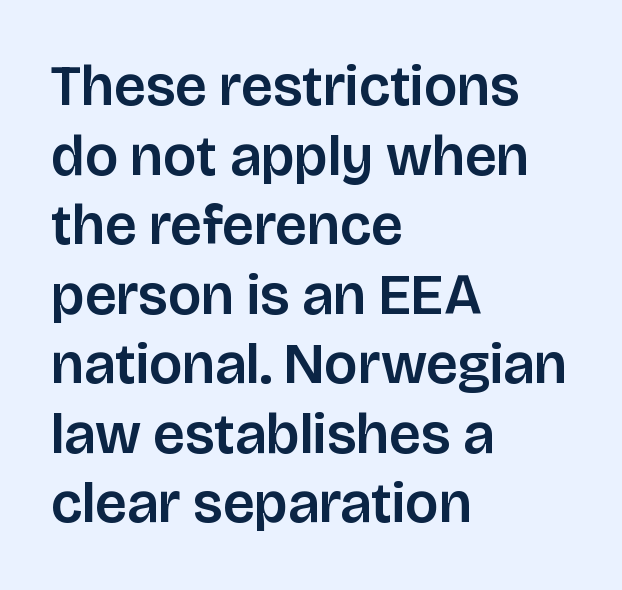
The image shows 57 px sans-serif type, upright; set left-aligned, line spacing 1.22x, normal letter spacing, not underlined; low stroke contrast and a large x-height.
